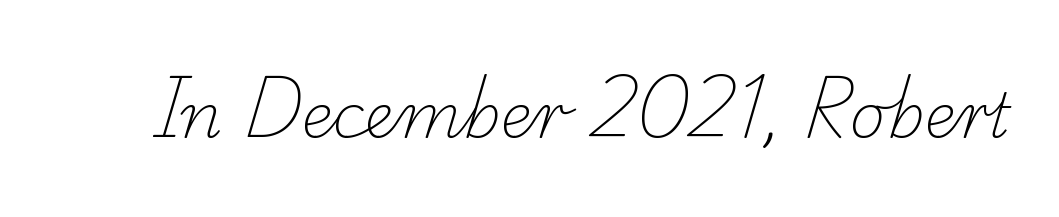
Q: Is the text bold? A: No.
Q: Is the typeface a serif or a sans-serif typeface? A: Serif.
Q: Is the text underlined? A: No.
Q: Is the spacing between letters normal or unusually wide? A: Normal.
Q: Width (condensed, normal, or wide)? A: Normal.
Q: Stroke contrast? A: Low.
Q: x-height? A: Small.
Q: Monospaced? A: No.
